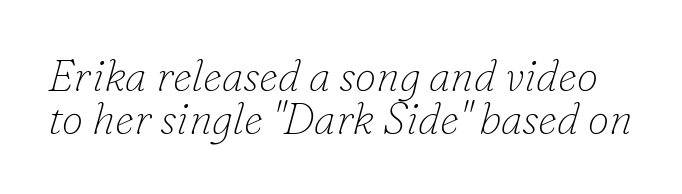
The face used here is proportionally spaced, like ordinary book or web type. A quiet, ordinary-to-light weight characterises the typeface. What stands out about the letter spacing? Nothing — it is the standard amount. Slanted lettering throughout. Words float on clear page, feet unadorned. Very little white space separates one row of letters from the next.
